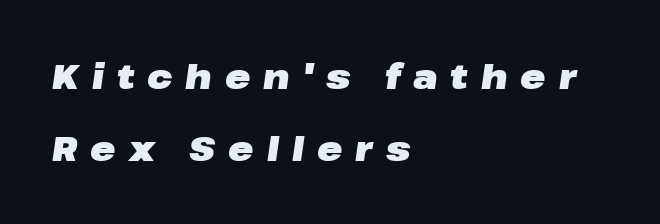
{"italic": "yes", "lean": "right", "slant_degrees": 8, "bold": "yes", "weight": "heavy", "width": "wide", "stroke_contrast": "low", "x_height": "medium", "monospaced": "no", "underline": "no", "align": "left", "line_spacing": "loose", "line_spacing_ratio": 2.13, "letter_spacing": "wide", "letter_spacing_em": 0.38, "glyph_px": 34}
